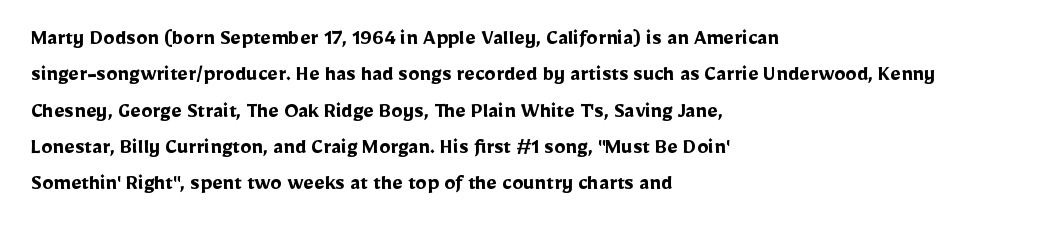
Q: Is the text bold? A: Yes.
Q: Is the text italic (slanted)? A: No, it is upright.
Q: Is the text underlined? A: No.
Q: How is the paragraph aligned? A: Left-aligned.
Q: Is the spacing between letters normal or unusually wide? A: Normal.
Q: Is the spacing between lines tight, normal or loose? A: Normal.
